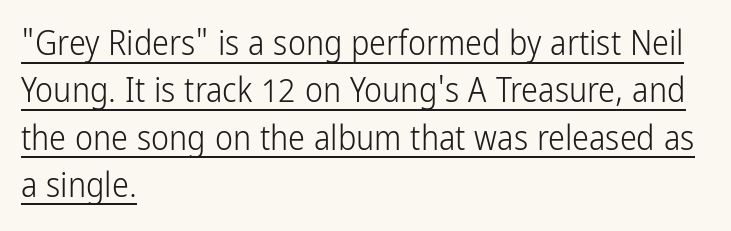
The image shows 34 px light, condensed sans-serif type, upright; set left-aligned, normal line spacing (1.39x), normal letter spacing, underlined; low stroke contrast and a medium x-height.
